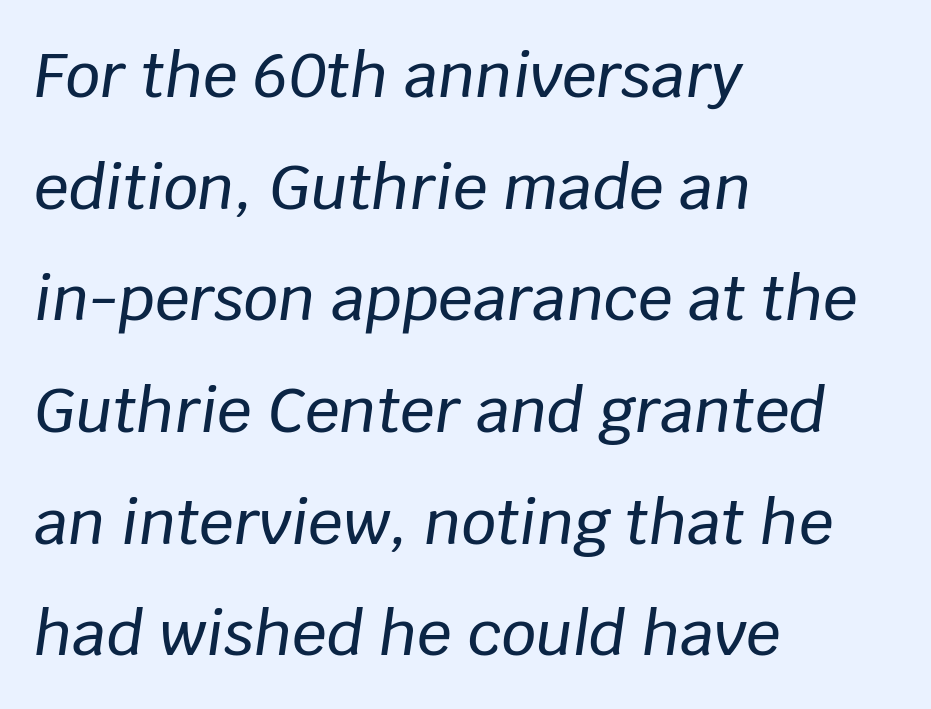
You can tell it's italic because the verticals aren't actually vertical. Caption: multi-line text, flush left, ragged right. A clean baseline with only descenders dipping below it. Glyph-to-glyph distance matches everyday printed text. The rendering uses natural spacing where letterforms have individual widths.
